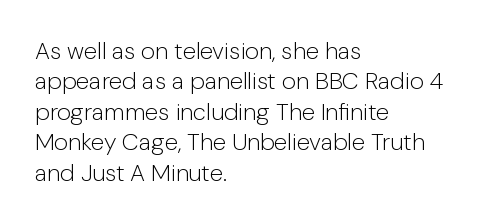
{"italic": "no", "bold": "no", "underline": "no", "align": "left", "line_spacing": "normal", "line_spacing_ratio": 1.27, "letter_spacing": "normal", "letter_spacing_em": 0.0, "glyph_px": 24}
